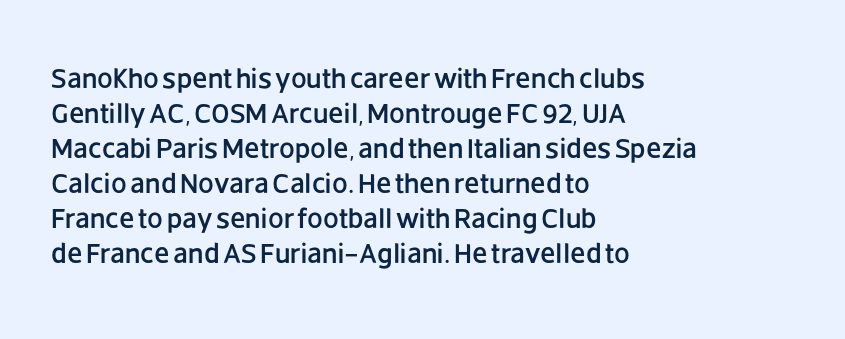
The image shows 28 px sans-serif type, upright; set left-aligned, normal line spacing (1.25x), normal letter spacing, not underlined; low stroke contrast and a large x-height.
